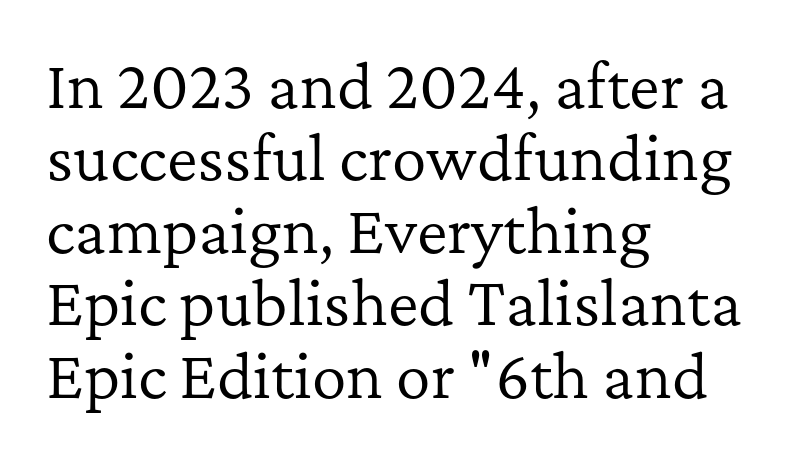
The type family on display is of the serif kind. The rendering keeps characters at their native spacing. You could not count columns in this text — the font is proportionally spaced. No chunkiness to these letters — they're not bold.
